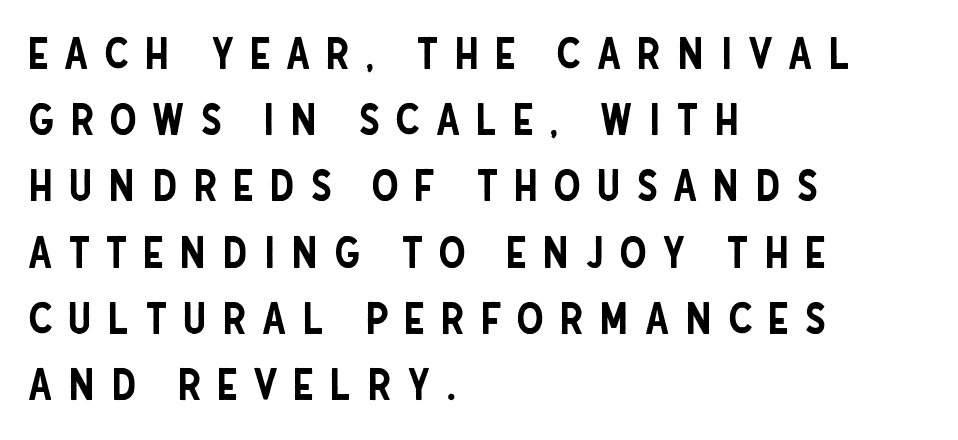
{"serif": "no", "italic": "no", "width": "condensed", "stroke_contrast": "low", "x_height": "large", "monospaced": "no", "underline": "no", "align": "left", "line_spacing": "normal", "line_spacing_ratio": 1.54, "letter_spacing": "wide", "letter_spacing_em": 0.36, "glyph_px": 43}
